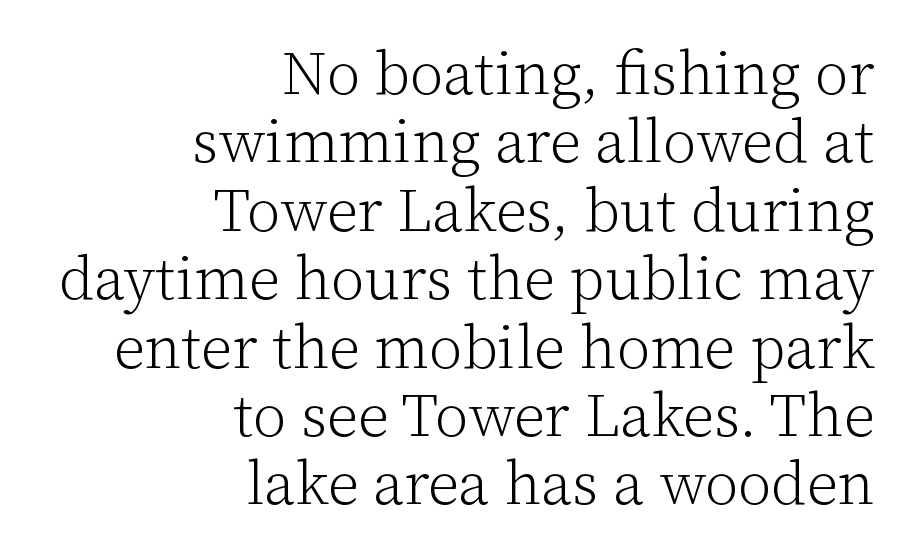
Here the designer chose a conventional face with non-uniform glyph widths. No word sits above an underline. Serif or sans? Serif — the stroke terminals have little feet. When letters stand straight like this, we call the style roman or upright.
